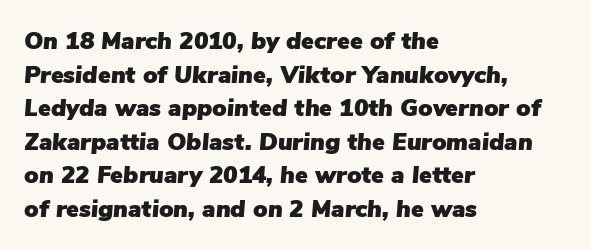
The image shows 24 px text type, italic (leaning right); set left-aligned, normal line spacing (1.4x), normal letter spacing, not underlined.
